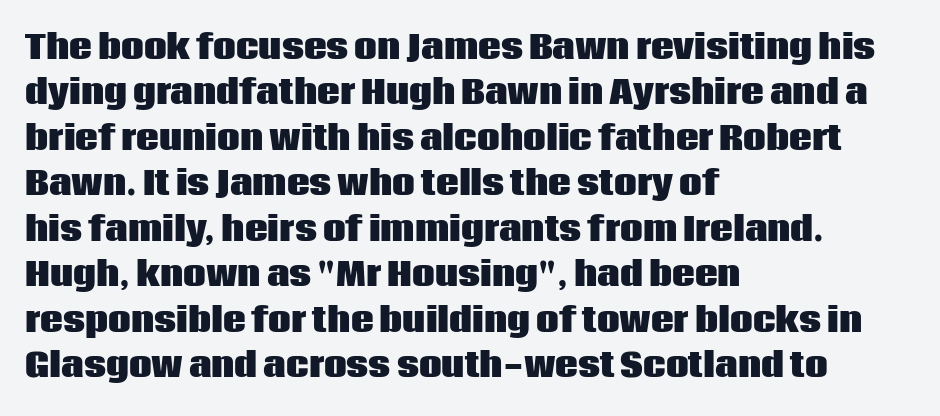
Q: Is the text bold? A: Yes.
Q: Is the text italic (slanted)? A: No, it is upright.
Q: Is the typeface a serif or a sans-serif typeface? A: Sans-serif.
Q: Is the text underlined? A: No.
Q: How is the paragraph aligned? A: Left-aligned.
Q: Is the spacing between letters normal or unusually wide? A: Normal.
Q: Is the spacing between lines tight, normal or loose? A: Normal.
Q: Width (condensed, normal, or wide)? A: Normal.
Q: Stroke contrast? A: Low.
Q: x-height? A: Large.
Q: Monospaced? A: No.
